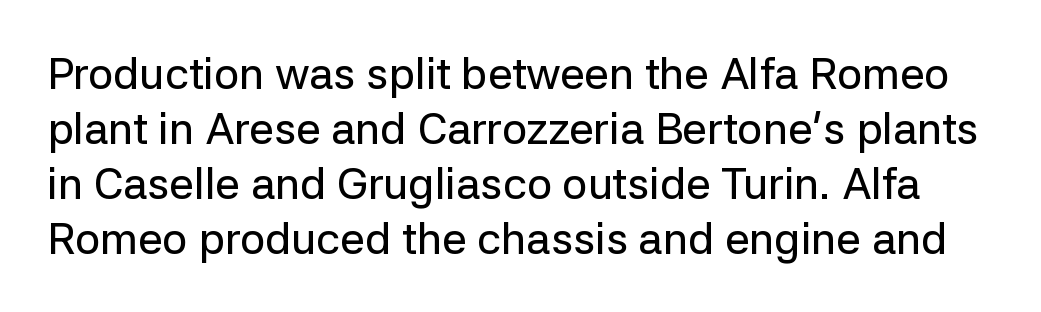
The image shows 44 px sans-serif type, upright; set normal line spacing (1.25x), normal letter spacing, not underlined; low stroke contrast and a medium x-height.
